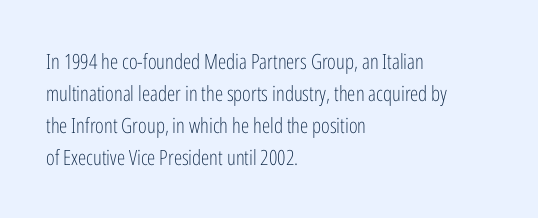
Vertical strokes here are truly vertical. The paragraph has a hard left edge and a soft right edge. The rendering uses a moderate line-height, typical for paragraphs. The cut favours lightness, reaching ordinary text weight at its darkest.
